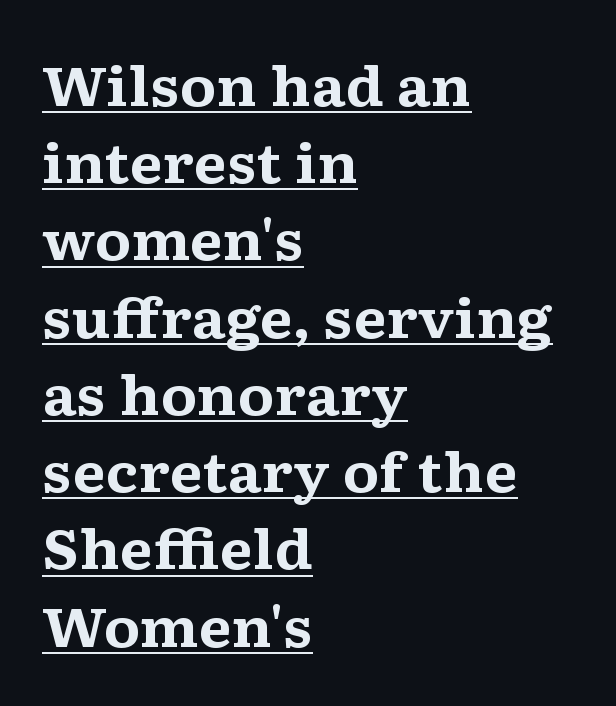
Q: Is the text bold? A: Yes.
Q: Is the text italic (slanted)? A: No, it is upright.
Q: Is the typeface a serif or a sans-serif typeface? A: Serif.
Q: Is the text underlined? A: Yes.
Q: How is the paragraph aligned? A: Left-aligned.
Q: Is the spacing between letters normal or unusually wide? A: Normal.
Q: Is the spacing between lines tight, normal or loose? A: Normal.
Q: Width (condensed, normal, or wide)? A: Wide.
Q: Stroke contrast? A: Medium.
Q: x-height? A: Medium.
Q: Monospaced? A: No.
